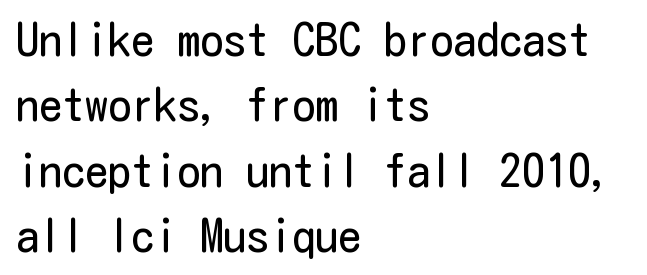
Q: Is the text bold? A: No.
Q: Is the text italic (slanted)? A: No, it is upright.
Q: Is the typeface a serif or a sans-serif typeface? A: Sans-serif.
Q: Is the text underlined? A: No.
Q: How is the paragraph aligned? A: Left-aligned.
Q: Is the spacing between letters normal or unusually wide? A: Normal.
Q: Is the spacing between lines tight, normal or loose? A: Normal.
Q: Width (condensed, normal, or wide)? A: Condensed.
Q: Stroke contrast? A: Low.
Q: x-height? A: Medium.
